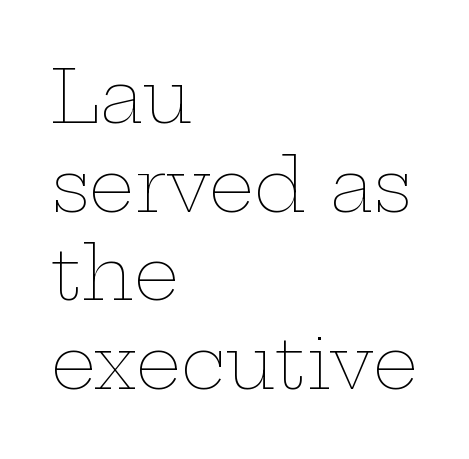
{"italic": "no", "bold": "no", "weight": "thin", "width": "wide", "stroke_contrast": "low", "x_height": "medium", "monospaced": "no", "underline": "no", "align": "left", "line_spacing_ratio": 1.23, "letter_spacing": "normal", "letter_spacing_em": 0.0, "glyph_px": 72}
